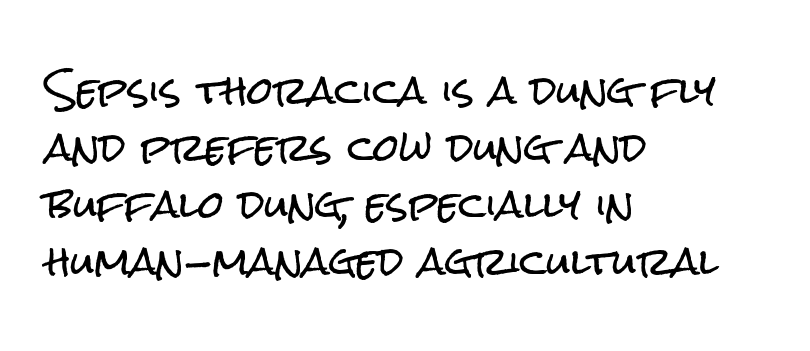
{"serif": "no", "italic": "no", "width": "condensed", "stroke_contrast": "low", "x_height": "medium", "monospaced": "no", "underline": "no", "align": "left", "line_spacing": "normal", "line_spacing_ratio": 1.54, "letter_spacing": "normal", "letter_spacing_em": 0.0, "glyph_px": 37}
